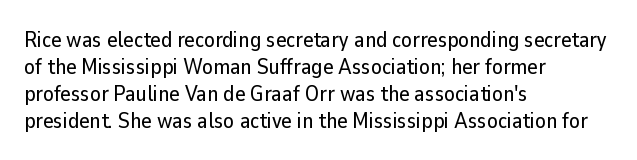
Q: Is the text italic (slanted)? A: No, it is upright.
Q: Is the text underlined? A: No.
Q: How is the paragraph aligned? A: Left-aligned.
Q: Is the spacing between letters normal or unusually wide? A: Normal.
